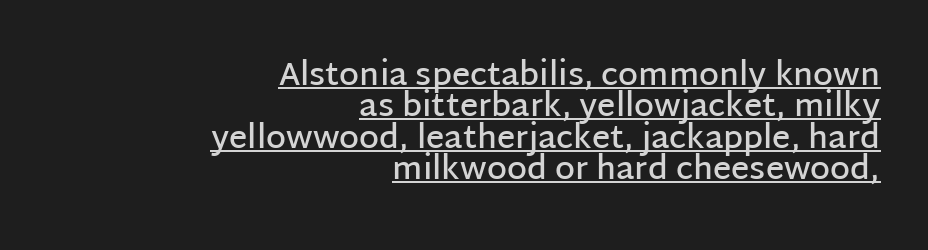
{"serif": "no", "italic": "no", "bold": "semi", "weight": "semibold", "width": "normal", "stroke_contrast": "low", "x_height": "large", "monospaced": "no", "underline": "yes", "align": "right", "line_spacing": "tight", "line_spacing_ratio": 0.98, "letter_spacing": "normal", "letter_spacing_em": 0.0, "glyph_px": 32}
